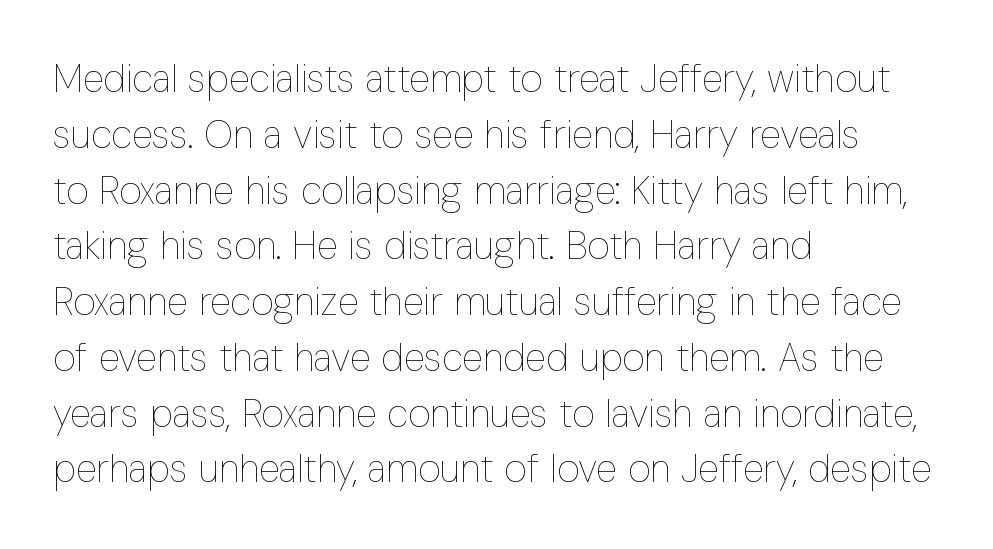
{"italic": "no", "bold": "no", "weight": "thin", "width": "condensed", "stroke_contrast": "low", "x_height": "medium", "monospaced": "no", "underline": "no", "align": "left", "line_spacing": "normal", "line_spacing_ratio": 1.43, "letter_spacing": "normal", "letter_spacing_em": 0.0, "glyph_px": 39}
